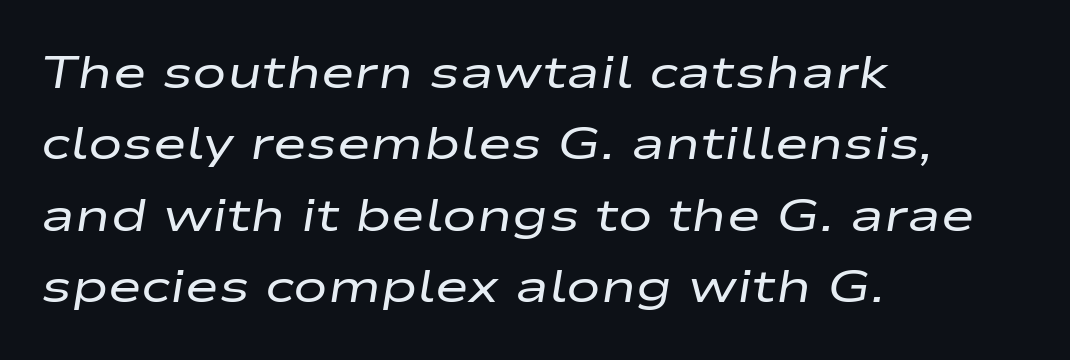
Q: Is the text bold? A: No.
Q: Is the text italic (slanted)? A: Yes, it leans right by about 9 degrees.
Q: Is the text underlined? A: No.
Q: How is the paragraph aligned? A: Left-aligned.
Q: Is the spacing between letters normal or unusually wide? A: Normal.
Q: Is the spacing between lines tight, normal or loose? A: Normal.
Q: Width (condensed, normal, or wide)? A: Wide.
Q: Stroke contrast? A: Low.
Q: x-height? A: Medium.
Q: Monospaced? A: No.
